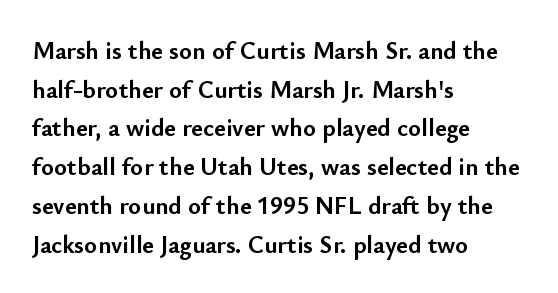
Lines of text with bare space underneath. Default kerning and tracking; the words read as compact shapes. Typeset ragged right — the left edge is the straight one. Regarding leading, the lines here are spaced in the standard way. Every stem runs plumb, perpendicular to the baseline.
